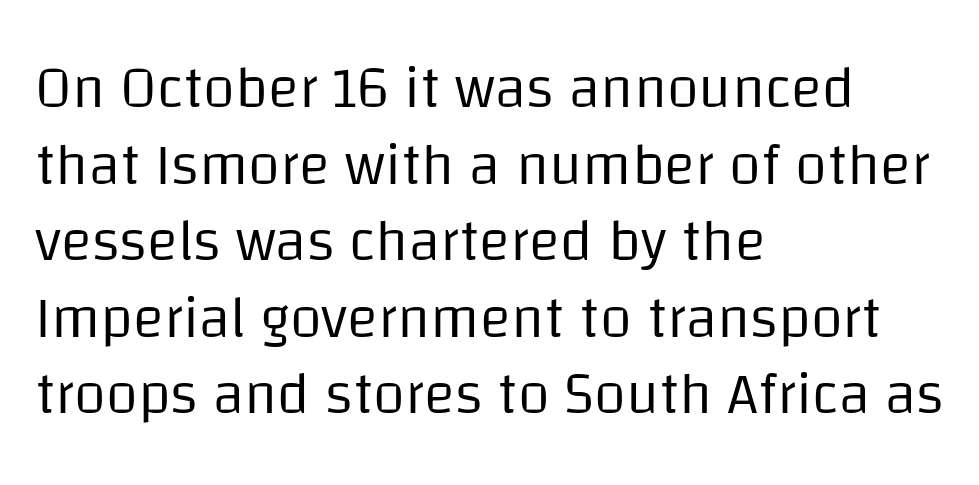
{"serif": "no", "italic": "no", "bold": "no", "weight": "regular", "width": "normal", "stroke_contrast": "low", "x_height": "large", "monospaced": "no", "underline": "no", "align": "left", "line_spacing": "normal", "line_spacing_ratio": 1.32, "letter_spacing": "normal", "letter_spacing_em": 0.0, "glyph_px": 58}
